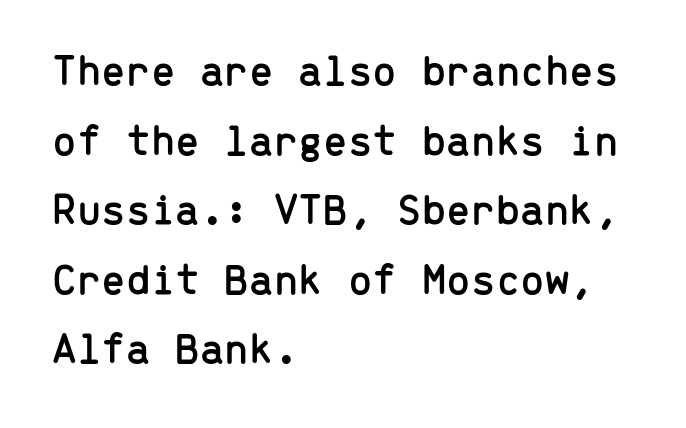
{"serif": "no", "italic": "no", "width": "normal", "stroke_contrast": "low", "x_height": "medium", "monospaced": "yes", "underline": "no", "align": "left", "line_spacing": "normal", "line_spacing_ratio": 1.58, "letter_spacing": "normal", "letter_spacing_em": 0.0, "glyph_px": 44}
